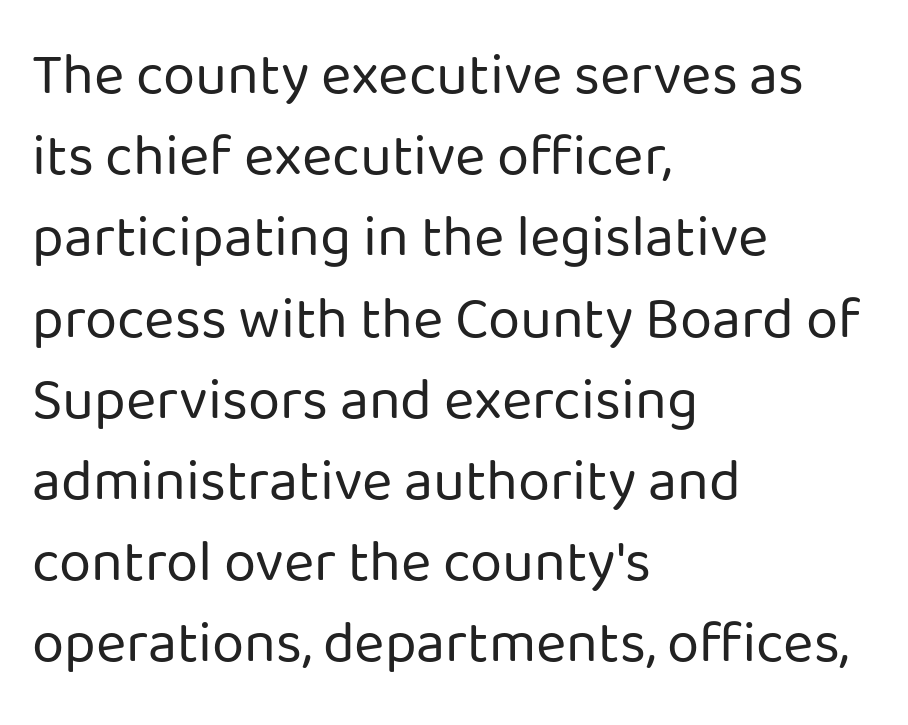
{"serif": "no", "italic": "no", "bold": "no", "weight": "regular", "width": "normal", "stroke_contrast": "low", "x_height": "medium", "monospaced": "no", "underline": "no", "align": "left", "line_spacing": "normal", "line_spacing_ratio": 1.4, "letter_spacing": "normal", "letter_spacing_em": 0.0, "glyph_px": 58}
